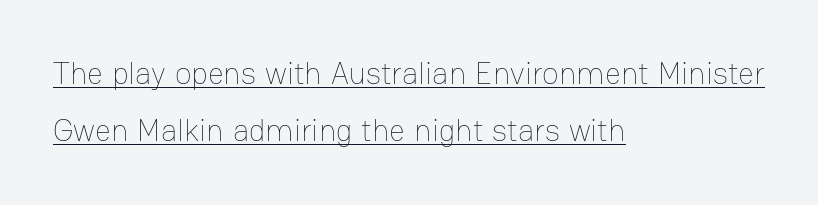
Q: Is the text bold? A: No.
Q: Is the text italic (slanted)? A: No, it is upright.
Q: Is the text underlined? A: Yes.
Q: How is the paragraph aligned? A: Left-aligned.
Q: Is the spacing between letters normal or unusually wide? A: Normal.
Q: Width (condensed, normal, or wide)? A: Normal.
Q: Stroke contrast? A: Low.
Q: x-height? A: Medium.
Q: Monospaced? A: No.
